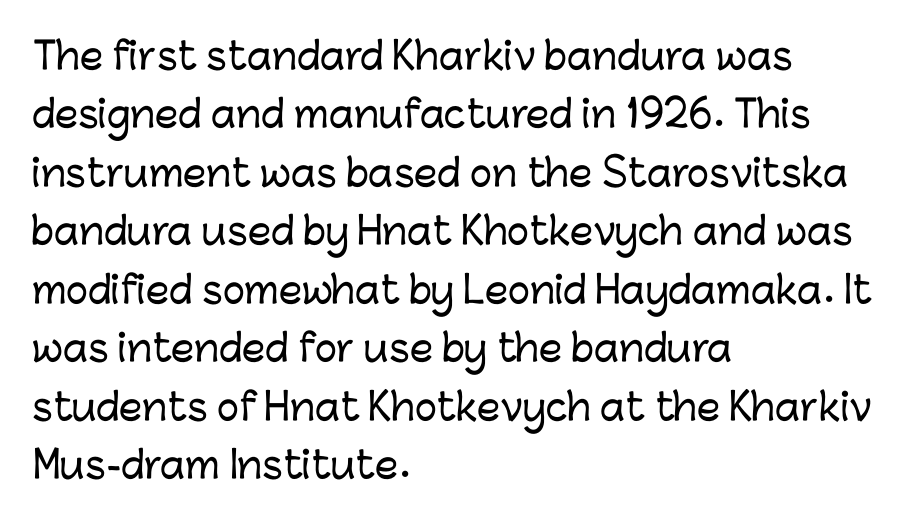
Q: Is the text italic (slanted)? A: No, it is upright.
Q: Is the typeface a serif or a sans-serif typeface? A: Sans-serif.
Q: Is the text underlined? A: No.
Q: How is the paragraph aligned? A: Left-aligned.
Q: Is the spacing between letters normal or unusually wide? A: Normal.
Q: Is the spacing between lines tight, normal or loose? A: Normal.
Q: Width (condensed, normal, or wide)? A: Normal.
Q: Stroke contrast? A: Low.
Q: x-height? A: Medium.
Q: Monospaced? A: No.
